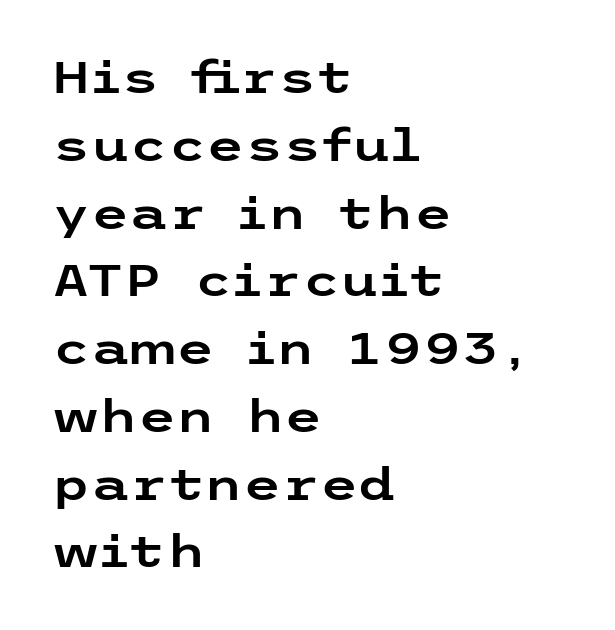
Q: Is the text italic (slanted)? A: No, it is upright.
Q: Is the typeface a serif or a sans-serif typeface? A: Sans-serif.
Q: Is the text underlined? A: No.
Q: How is the paragraph aligned? A: Left-aligned.
Q: Is the spacing between letters normal or unusually wide? A: Normal.
Q: Is the spacing between lines tight, normal or loose? A: Normal.
Q: Width (condensed, normal, or wide)? A: Wide.
Q: Stroke contrast? A: Low.
Q: x-height? A: Medium.
